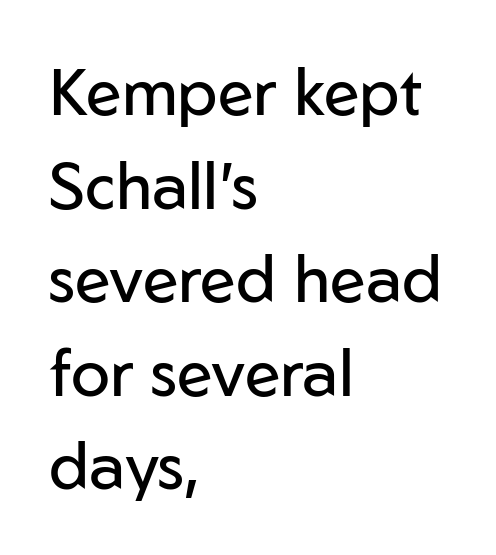
The image shows 65 px regular-weight sans-serif type, upright; set left-aligned, normal line spacing (1.44x), normal letter spacing, not underlined; low stroke contrast and a medium x-height.
